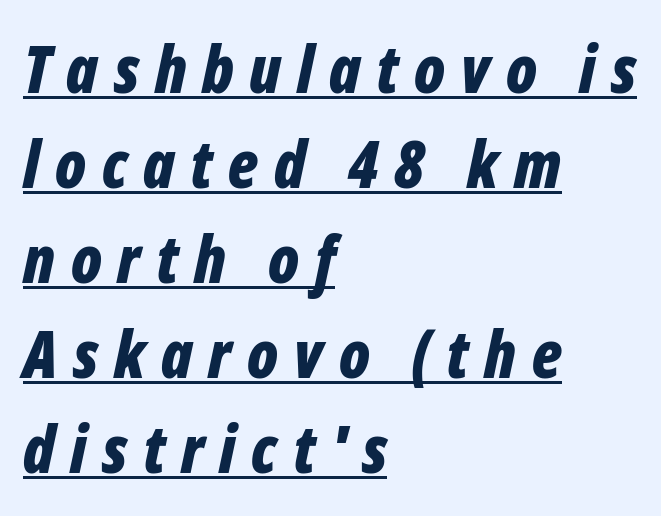
{"italic": "yes", "lean": "right", "slant_degrees": 12, "bold": "yes", "weight": "bold", "width": "condensed", "stroke_contrast": "low", "x_height": "medium", "monospaced": "no", "underline": "yes", "align": "left", "line_spacing": "normal", "line_spacing_ratio": 1.46, "letter_spacing": "wide", "letter_spacing_em": 0.24, "glyph_px": 65}
